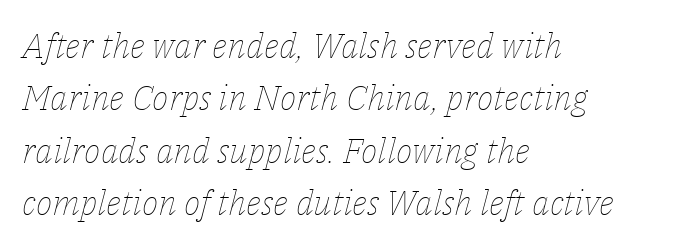
The image shows 35 px thin type, italic (leaning right); set left-aligned, normal line spacing (1.5x), normal letter spacing, not underlined; low stroke contrast and a medium x-height.
